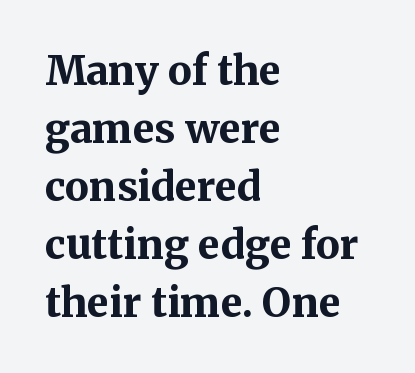
Where is the straight margin? On the left. Strong, thick strokes mark this as bold type. A typesetter would call this zero additional tracking. The strip under each line holds only bare page.
